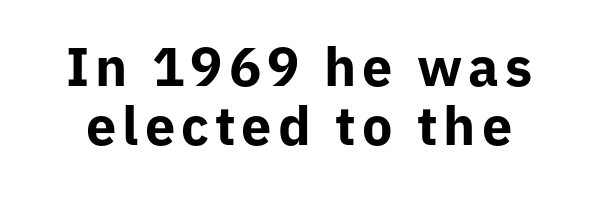
This sample uses a sans-serif face. The typography opts for an upright posture over an oblique one. Lines of text with bare space underneath. As a designer I'd log this as weight 700, bold. Is this a fixed-width face? No — the glyphs have proportional, varying widths.
